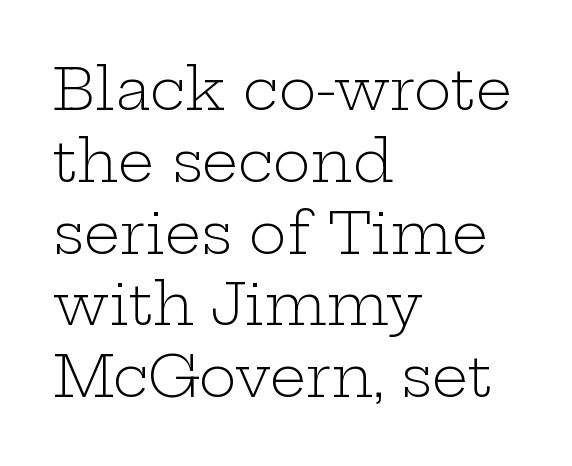
The image shows 57 px light, wide serif type, upright; set left-aligned, normal line spacing (1.26x), normal letter spacing, not underlined; low stroke contrast and a medium x-height.
